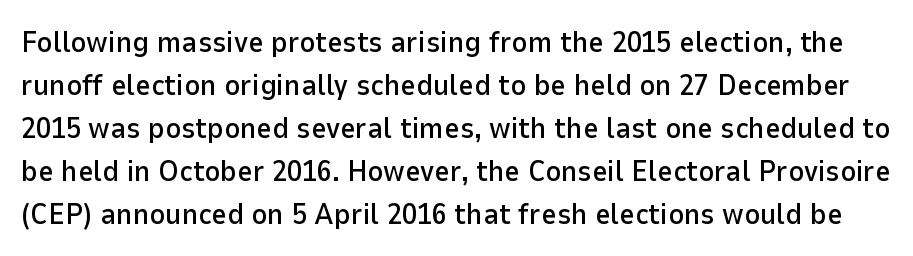
These lines are rendered in a variable-pitch font. Descenders are the only things crossing below the line. Glyph-to-glyph distance matches everyday printed text. Horizontal bands of white between lines are of average thickness. Upright lettering throughout. The letters carry no serifs — their stems end cleanly without finishing strokes.
